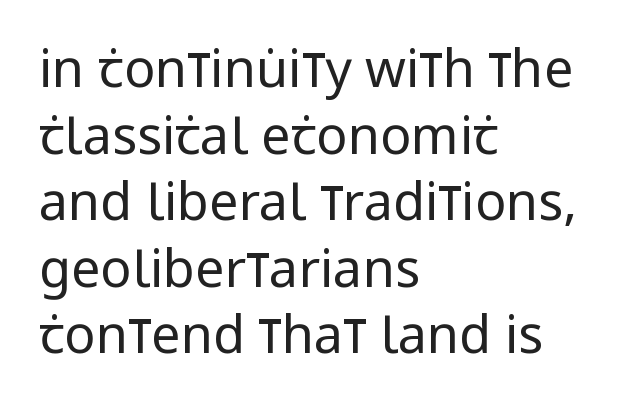
Q: Is the text bold? A: No.
Q: Is the text italic (slanted)? A: No, it is upright.
Q: Is the typeface a serif or a sans-serif typeface? A: Sans-serif.
Q: Is the text underlined? A: No.
Q: How is the paragraph aligned? A: Left-aligned.
Q: Is the spacing between letters normal or unusually wide? A: Normal.
Q: Is the spacing between lines tight, normal or loose? A: Normal.
Q: Width (condensed, normal, or wide)? A: Condensed.
Q: Stroke contrast? A: Low.
Q: x-height? A: Large.
Q: Monospaced? A: No.
